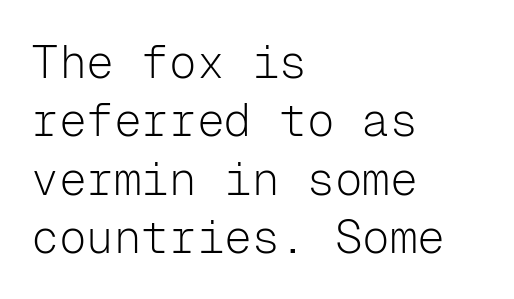
Q: Is the text bold? A: No.
Q: Is the text italic (slanted)? A: No, it is upright.
Q: Is the typeface a serif or a sans-serif typeface? A: Sans-serif.
Q: Is the text underlined? A: No.
Q: How is the paragraph aligned? A: Left-aligned.
Q: Is the spacing between letters normal or unusually wide? A: Normal.
Q: Is the spacing between lines tight, normal or loose? A: Normal.
Q: Width (condensed, normal, or wide)? A: Normal.
Q: Stroke contrast? A: Low.
Q: x-height? A: Medium.
Q: Monospaced? A: Yes.
